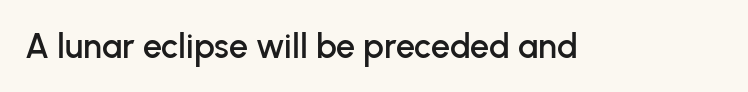
{"serif": "no", "italic": "no", "width": "normal", "stroke_contrast": "low", "x_height": "medium", "monospaced": "no", "underline": "no", "letter_spacing": "normal", "letter_spacing_em": 0.0, "glyph_px": 34}
